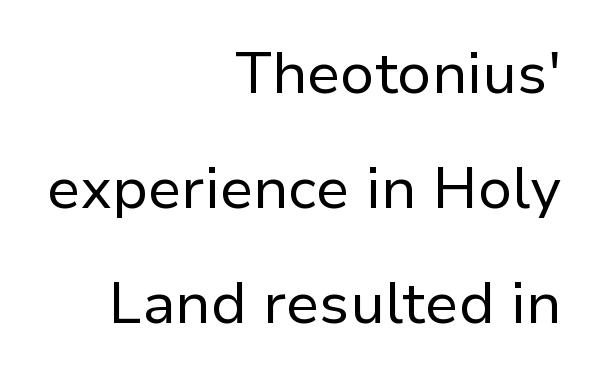
Q: Is the text bold? A: No.
Q: Is the text italic (slanted)? A: No, it is upright.
Q: Is the typeface a serif or a sans-serif typeface? A: Sans-serif.
Q: Is the text underlined? A: No.
Q: How is the paragraph aligned? A: Right-aligned.
Q: Is the spacing between letters normal or unusually wide? A: Normal.
Q: Is the spacing between lines tight, normal or loose? A: Loose.
Q: Width (condensed, normal, or wide)? A: Normal.
Q: Stroke contrast? A: Low.
Q: x-height? A: Medium.
Q: Monospaced? A: No.
